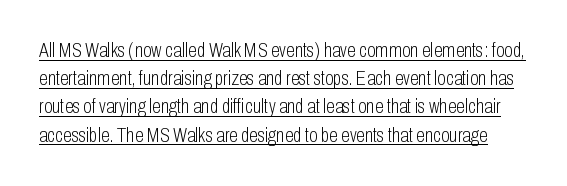
The space between consecutive lines is moderate. Glance below the letters and you will spot a drawn line. These lines were composed using upright roman letters. Is this a heavy cut? Hardly; it is regular or lighter. Each word holds together tightly as a unit, with standard inter-letter gaps.
